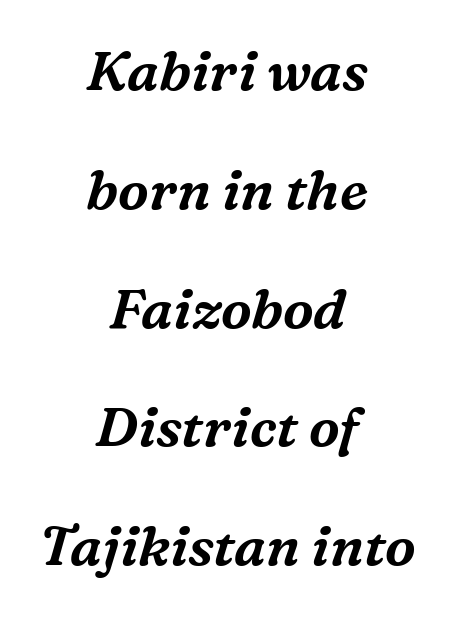
Q: Is the text italic (slanted)? A: Yes, it leans right by about 16 degrees.
Q: Is the typeface a serif or a sans-serif typeface? A: Serif.
Q: Is the text underlined? A: No.
Q: How is the paragraph aligned? A: Centered.
Q: Is the spacing between letters normal or unusually wide? A: Normal.
Q: Is the spacing between lines tight, normal or loose? A: Loose.
Q: Width (condensed, normal, or wide)? A: Normal.
Q: Stroke contrast? A: Medium.
Q: x-height? A: Medium.
Q: Monospaced? A: No.
